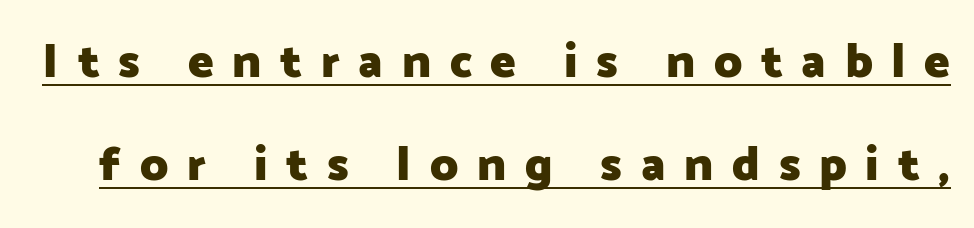
I'd describe the lettering as bold — thick and assertive. A great deal of white space separates one row of letters from the next. Do the characters align in a grid? No, the font is proportional. Each word looks stretched out because of the extra space between its letters. A typesetter would label this face a sans. Looks like someone drew a line under every word here.
